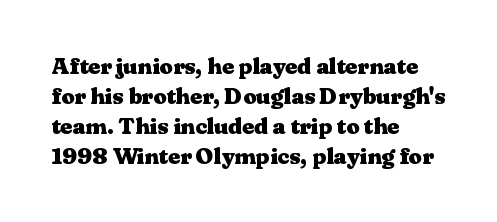
Q: Is the text bold? A: Yes.
Q: Is the text italic (slanted)? A: No, it is upright.
Q: Is the text underlined? A: No.
Q: How is the paragraph aligned? A: Left-aligned.
Q: Is the spacing between letters normal or unusually wide? A: Normal.
Q: Is the spacing between lines tight, normal or loose? A: Normal.
